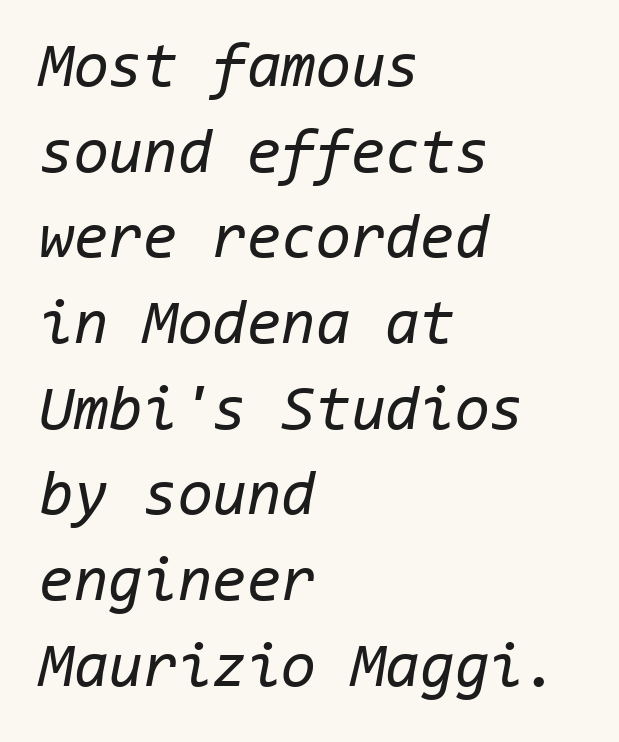
The image shows 63 px regular-weight type, italic (leaning right), monospaced; set left-aligned, normal line spacing (1.36x), normal letter spacing, not underlined; low stroke contrast and a medium x-height.
